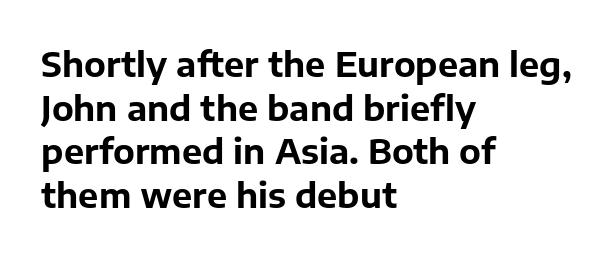
Q: Is the text bold? A: Yes.
Q: Is the text italic (slanted)? A: No, it is upright.
Q: Is the typeface a serif or a sans-serif typeface? A: Sans-serif.
Q: Is the text underlined? A: No.
Q: How is the paragraph aligned? A: Left-aligned.
Q: Is the spacing between letters normal or unusually wide? A: Normal.
Q: Is the spacing between lines tight, normal or loose? A: Normal.
Q: Width (condensed, normal, or wide)? A: Normal.
Q: Stroke contrast? A: Low.
Q: x-height? A: Medium.
Q: Monospaced? A: No.
